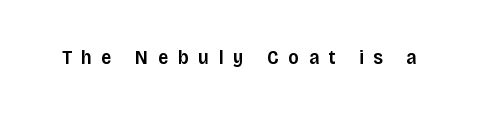
Q: Is the text bold? A: Semi-bold.
Q: Is the text italic (slanted)? A: No, it is upright.
Q: Is the text underlined? A: No.
Q: Is the spacing between letters normal or unusually wide? A: Unusually wide.
